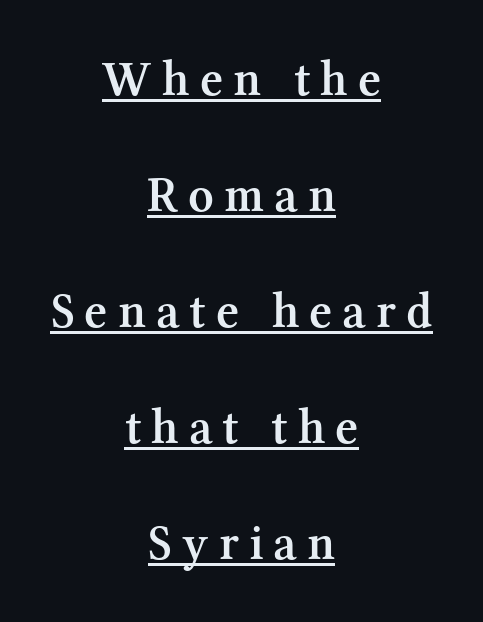
Q: Is the text bold? A: Semi-bold.
Q: Is the text italic (slanted)? A: No, it is upright.
Q: Is the typeface a serif or a sans-serif typeface? A: Serif.
Q: Is the text underlined? A: Yes.
Q: How is the paragraph aligned? A: Centered.
Q: Is the spacing between letters normal or unusually wide? A: Unusually wide.
Q: Is the spacing between lines tight, normal or loose? A: Loose.
Q: Width (condensed, normal, or wide)? A: Normal.
Q: Stroke contrast? A: Medium.
Q: x-height? A: Medium.
Q: Monospaced? A: No.
